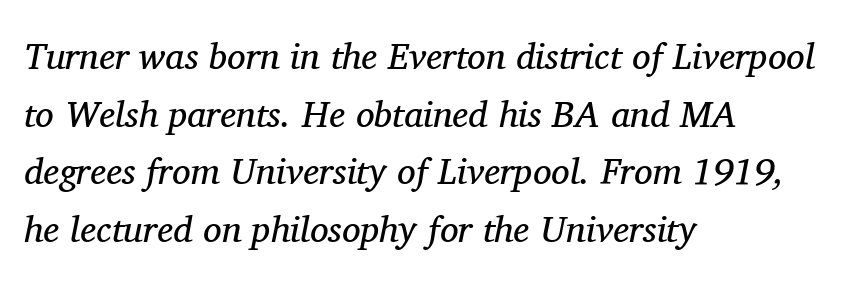
Horizontally, the lines are justified to the leading edge only. Does extra space separate the letters? No, they use regular spacing. What's the leading like? Ordinary, nothing unusual. Does the type have serifs? Yes, each stem ends in a small foot. Varying glyph widths throughout — classic text-font behaviour.
